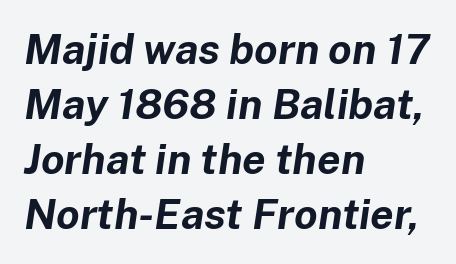
Q: Is the text bold? A: Yes.
Q: Is the text italic (slanted)? A: Yes, it leans right by about 8 degrees.
Q: Is the text underlined? A: No.
Q: How is the paragraph aligned? A: Left-aligned.
Q: Is the spacing between letters normal or unusually wide? A: Normal.
Q: Is the spacing between lines tight, normal or loose? A: Normal.
Q: Width (condensed, normal, or wide)? A: Normal.
Q: Stroke contrast? A: Low.
Q: x-height? A: Medium.
Q: Monospaced? A: No.
